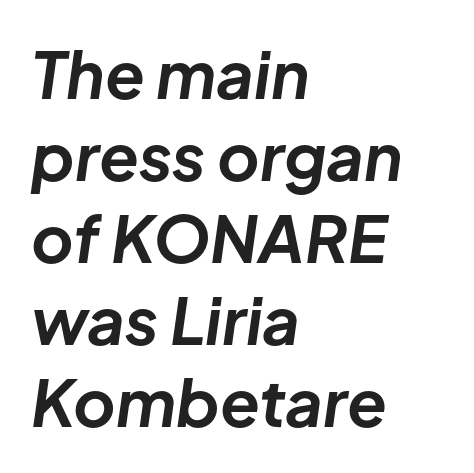
{"italic": "yes", "lean": "right", "slant_degrees": 8, "bold": "yes", "weight": "bold", "width": "normal", "stroke_contrast": "low", "x_height": "medium", "monospaced": "no", "underline": "no", "align": "left", "line_spacing": "normal", "line_spacing_ratio": 1.26, "letter_spacing": "normal", "letter_spacing_em": 0.0, "glyph_px": 65}
